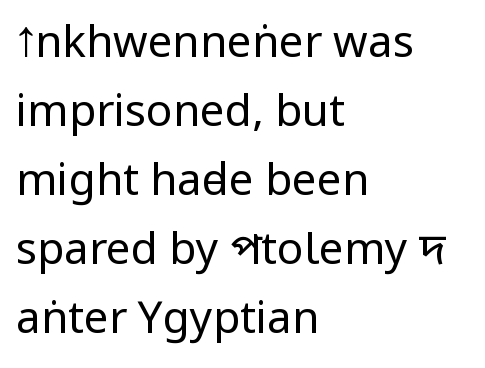
The image shows 44 px regular-weight, condensed sans-serif type, upright; set left-aligned, normal line spacing (1.57x), normal letter spacing, not underlined; low stroke contrast and a large x-height.
